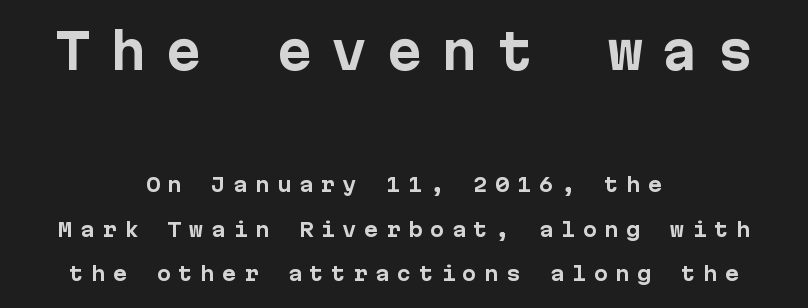
{"serif": "no", "italic": "no", "bold": "yes", "weight": "bold", "width": "normal", "stroke_contrast": "low", "x_height": "medium", "underline": "no", "align": "center", "line_spacing": "loose", "line_spacing_ratio": 2.35, "letter_spacing": "wide", "letter_spacing_em": 0.4, "larger_block": "first", "size_ratio": 2.53, "glyph_px": 48}
